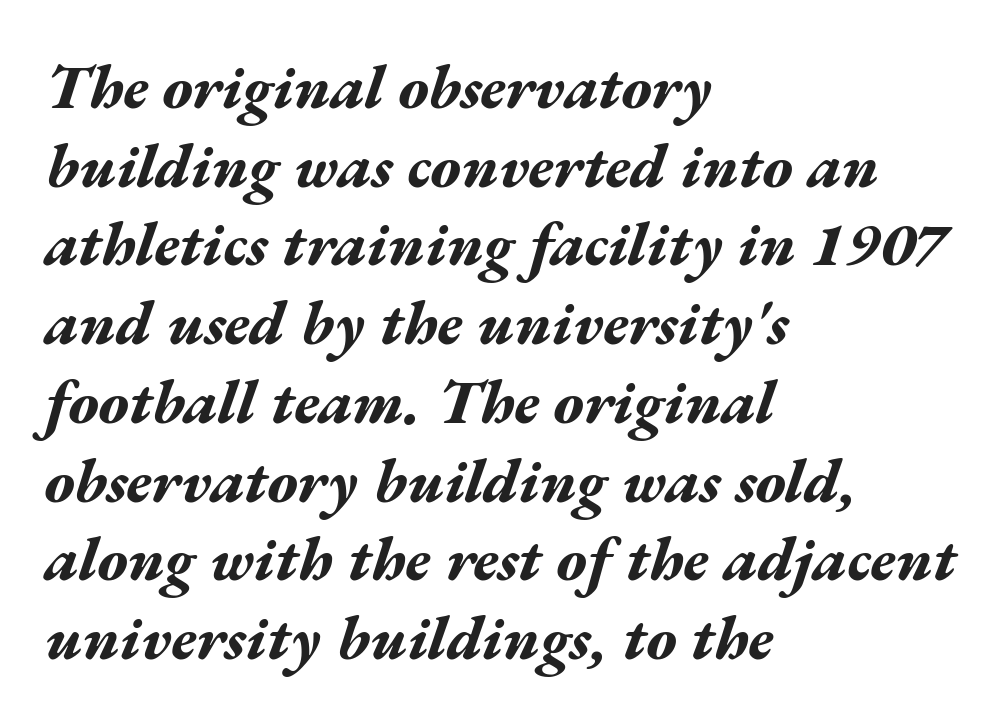
{"italic": "yes", "lean": "right", "slant_degrees": 17, "bold": "yes", "weight": "bold", "width": "wide", "stroke_contrast": "medium", "x_height": "medium", "monospaced": "no", "underline": "no", "align": "left", "line_spacing": "normal", "line_spacing_ratio": 1.27, "letter_spacing": "normal", "letter_spacing_em": 0.0, "glyph_px": 62}
